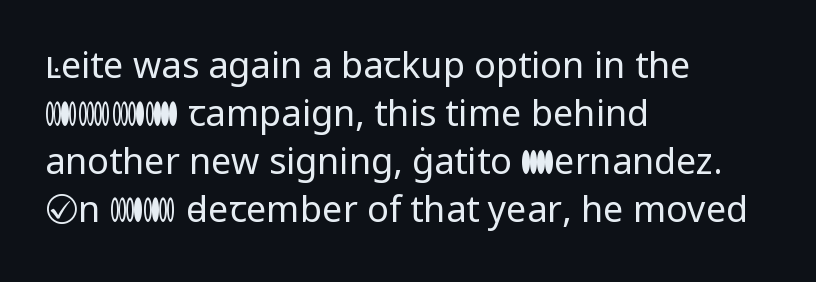
Q: Is the text bold? A: No.
Q: Is the text italic (slanted)? A: No, it is upright.
Q: Is the typeface a serif or a sans-serif typeface? A: Sans-serif.
Q: Is the text underlined? A: No.
Q: How is the paragraph aligned? A: Left-aligned.
Q: Is the spacing between letters normal or unusually wide? A: Normal.
Q: Is the spacing between lines tight, normal or loose? A: Normal.
Q: Width (condensed, normal, or wide)? A: Normal.
Q: Stroke contrast? A: Low.
Q: x-height? A: Medium.
Q: Monospaced? A: No.
